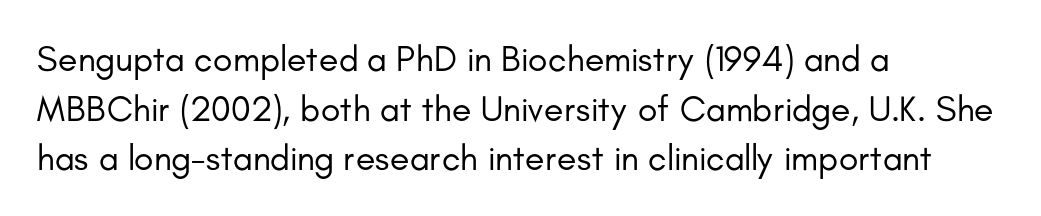
{"serif": "no", "italic": "no", "bold": "no", "weight": "regular", "width": "normal", "stroke_contrast": "low", "x_height": "small", "monospaced": "no", "underline": "no", "align": "left", "line_spacing": "normal", "line_spacing_ratio": 1.38, "letter_spacing": "normal", "letter_spacing_em": 0.0, "glyph_px": 36}
